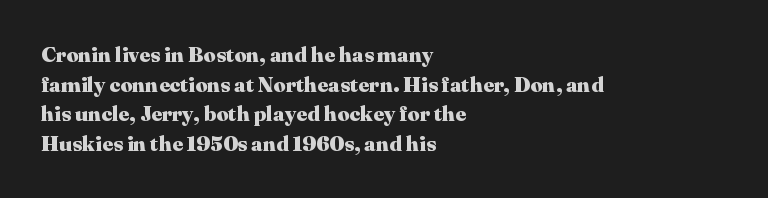
{"italic": "no", "bold": "yes", "underline": "no", "align": "left", "line_spacing": "normal", "line_spacing_ratio": 1.41, "letter_spacing": "normal", "letter_spacing_em": 0.0, "glyph_px": 21}
